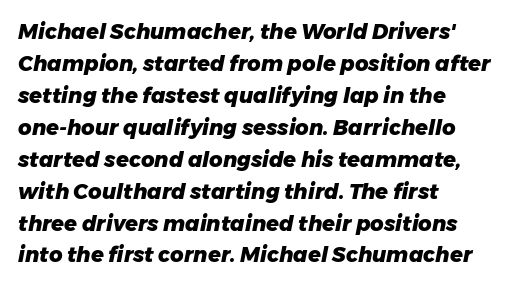
Q: Is the text bold? A: Yes.
Q: Is the text italic (slanted)? A: Yes, it leans right by about 11 degrees.
Q: Is the text underlined? A: No.
Q: How is the paragraph aligned? A: Left-aligned.
Q: Is the spacing between letters normal or unusually wide? A: Normal.
Q: Is the spacing between lines tight, normal or loose? A: Normal.
